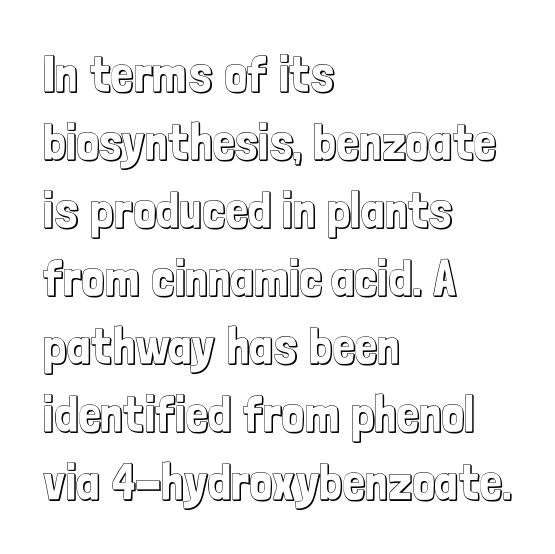
Q: Is the text italic (slanted)? A: No, it is upright.
Q: Is the text underlined? A: No.
Q: How is the paragraph aligned? A: Left-aligned.
Q: Is the spacing between letters normal or unusually wide? A: Normal.
Q: Is the spacing between lines tight, normal or loose? A: Normal.
Q: Width (condensed, normal, or wide)? A: Condensed.
Q: x-height? A: Medium.
Q: Monospaced? A: No.
